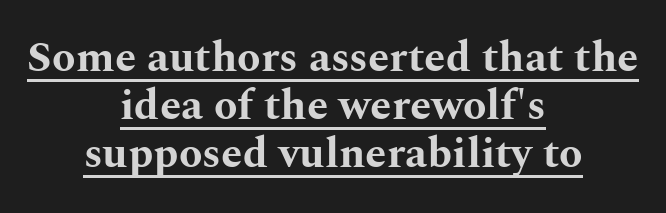
Q: Is the text bold? A: Yes.
Q: Is the text italic (slanted)? A: No, it is upright.
Q: Is the typeface a serif or a sans-serif typeface? A: Serif.
Q: Is the text underlined? A: Yes.
Q: How is the paragraph aligned? A: Centered.
Q: Is the spacing between letters normal or unusually wide? A: Normal.
Q: Is the spacing between lines tight, normal or loose? A: Tight.
Q: Width (condensed, normal, or wide)? A: Wide.
Q: Stroke contrast? A: Medium.
Q: x-height? A: Medium.
Q: Monospaced? A: No.
